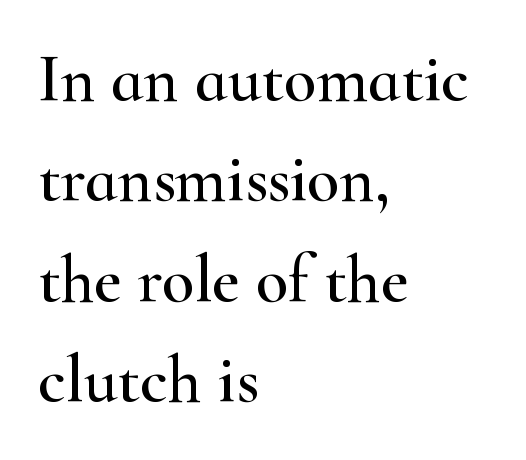
The image shows 67 px wide serif type, upright; set left-aligned, normal line spacing (1.5x), normal letter spacing, not underlined; high stroke contrast and a small x-height.
